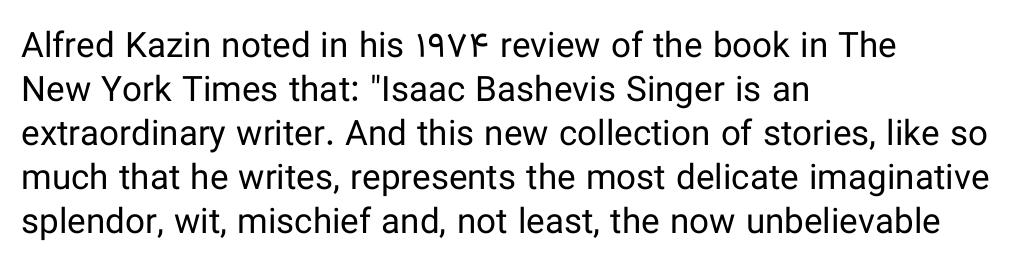
{"serif": "no", "italic": "no", "bold": "no", "weight": "regular", "width": "normal", "stroke_contrast": "low", "x_height": "medium", "monospaced": "no", "underline": "no", "align": "left", "line_spacing": "normal", "line_spacing_ratio": 1.26, "letter_spacing": "normal", "letter_spacing_em": 0.0, "glyph_px": 35}
